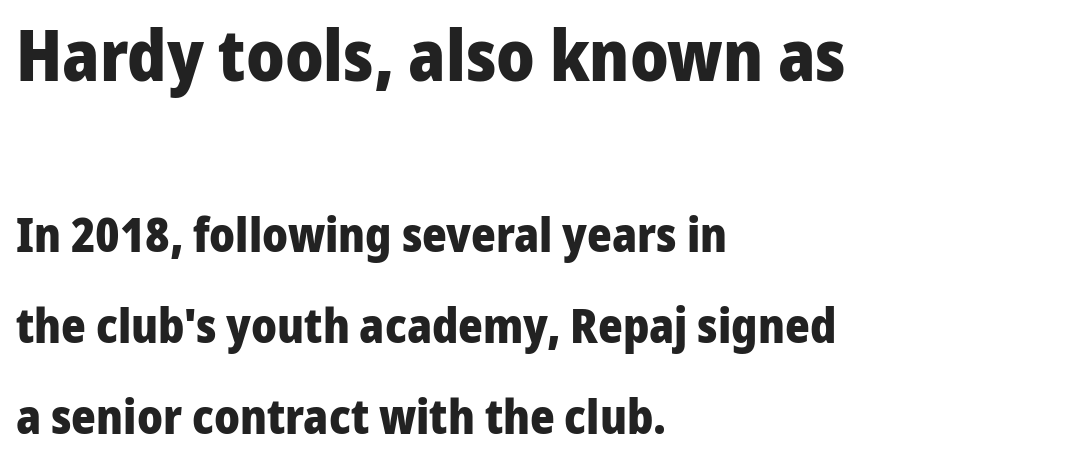
{"serif": "no", "italic": "no", "bold": "yes", "weight": "heavy", "width": "normal", "stroke_contrast": "low", "x_height": "medium", "monospaced": "no", "underline": "no", "align": "left", "line_spacing": "loose", "line_spacing_ratio": 1.94, "letter_spacing": "normal", "letter_spacing_em": 0.0, "larger_block": "first", "size_ratio": 1.49, "glyph_px": 70}
